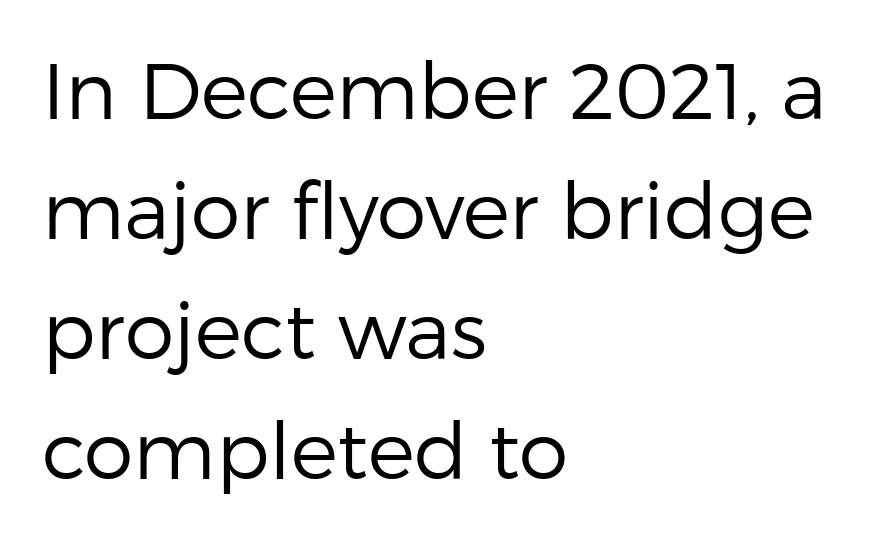
Nothing sits at the stroke ends, so this counts as sans-serif. This reads as an unemphasized weight, regular at the heaviest. Type without underlining. No italicization has been applied; the sample stays upright. The horizontal fit of the characters is conventional and even. Where is the straight margin? On the left.
